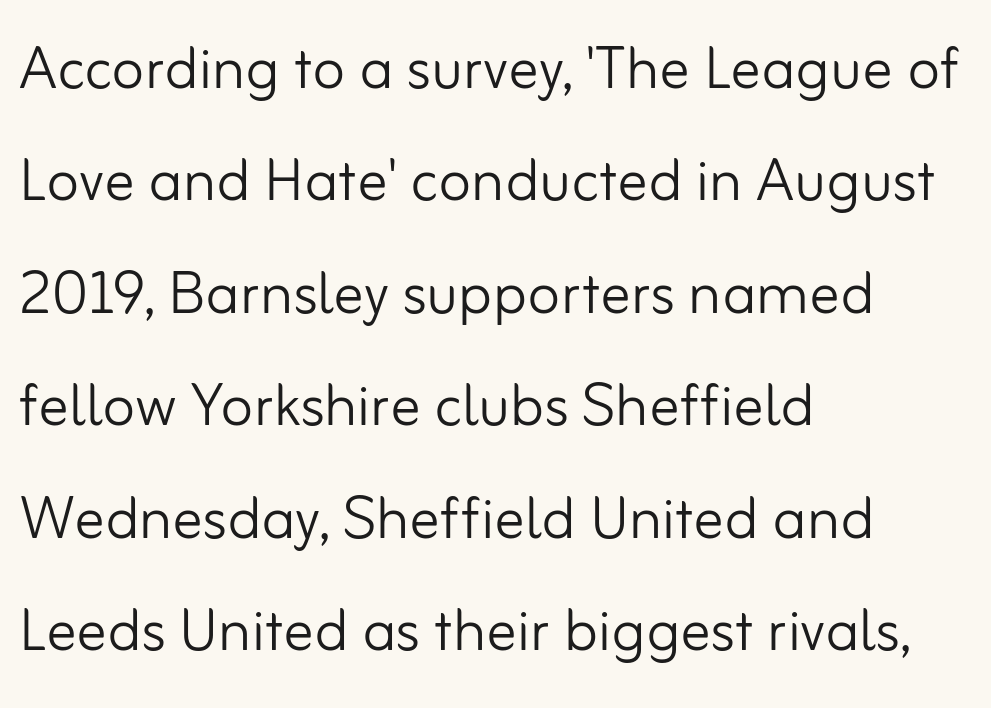
{"serif": "no", "italic": "no", "bold": "no", "weight": "light", "width": "normal", "stroke_contrast": "low", "x_height": "small", "monospaced": "no", "underline": "no", "align": "left", "line_spacing": "normal", "line_spacing_ratio": 1.48, "letter_spacing": "normal", "letter_spacing_em": 0.0, "glyph_px": 76}
